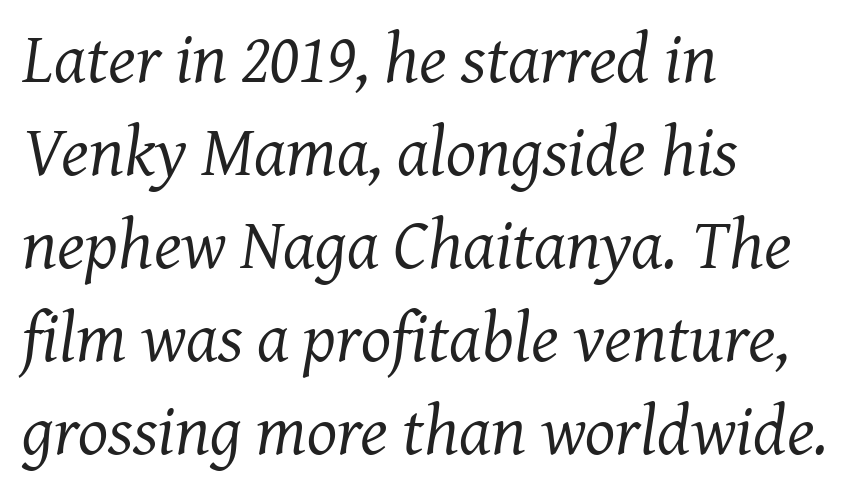
{"serif": "yes", "italic": "yes", "lean": "right", "slant_degrees": 7, "bold": "no", "weight": "regular", "width": "normal", "stroke_contrast": "medium", "x_height": "medium", "monospaced": "no", "underline": "no", "align": "left", "line_spacing": "normal", "line_spacing_ratio": 1.31, "letter_spacing": "normal", "letter_spacing_em": 0.0, "glyph_px": 71}
